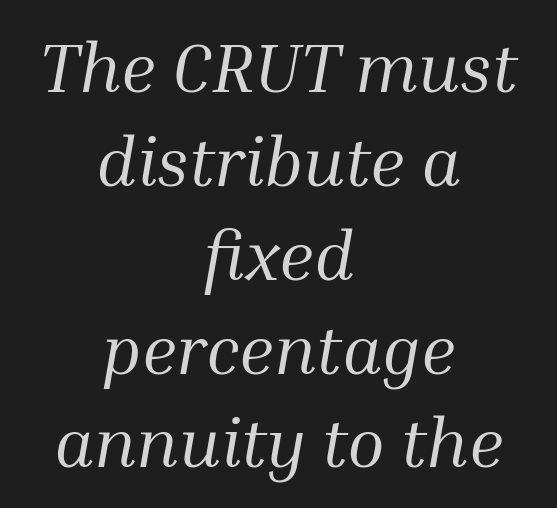
The image shows 69 px regular-weight serif type, italic (leaning right); set centered, normal line spacing (1.36x), normal letter spacing, not underlined; medium stroke contrast and a medium x-height.
